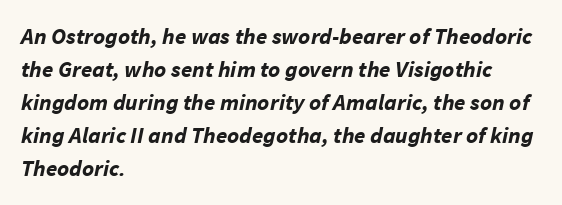
The image shows 23 px bold type, italic (leaning right); set left-aligned, normal line spacing (1.44x), normal letter spacing, not underlined.
